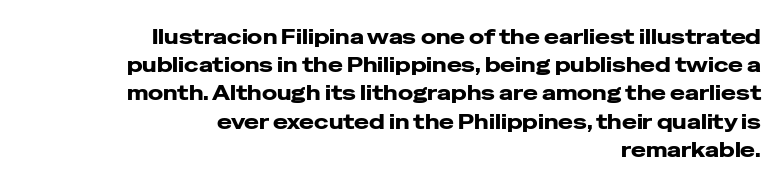
Q: Is the text italic (slanted)? A: No, it is upright.
Q: Is the text underlined? A: No.
Q: How is the paragraph aligned? A: Right-aligned.
Q: Is the spacing between letters normal or unusually wide? A: Normal.
Q: Is the spacing between lines tight, normal or loose? A: Normal.
